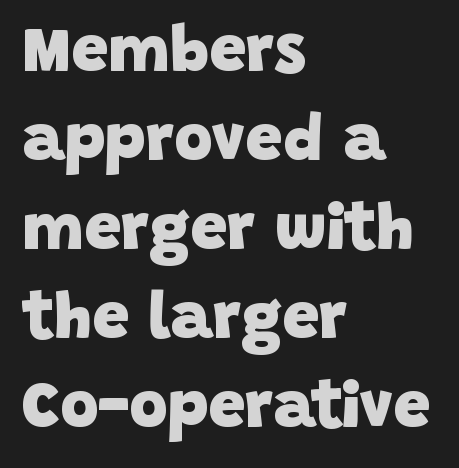
Q: Is the text bold? A: Yes.
Q: Is the typeface a serif or a sans-serif typeface? A: Sans-serif.
Q: Is the text underlined? A: No.
Q: How is the paragraph aligned? A: Left-aligned.
Q: Is the spacing between letters normal or unusually wide? A: Normal.
Q: Is the spacing between lines tight, normal or loose? A: Normal.
Q: Width (condensed, normal, or wide)? A: Normal.
Q: Stroke contrast? A: Low.
Q: x-height? A: Large.
Q: Monospaced? A: No.
